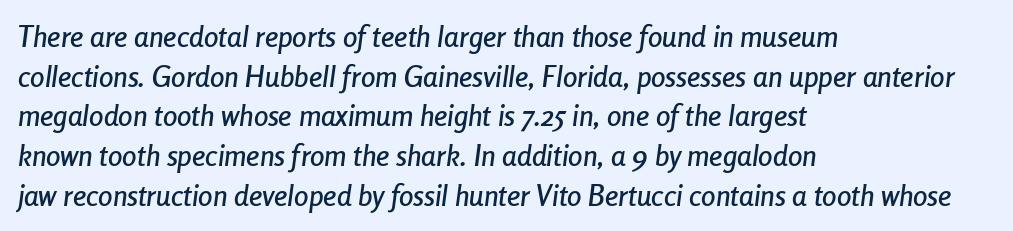
Q: Is the text italic (slanted)? A: Yes, it leans right by about 8 degrees.
Q: Is the text underlined? A: No.
Q: How is the paragraph aligned? A: Left-aligned.
Q: Is the spacing between letters normal or unusually wide? A: Normal.
Q: Is the spacing between lines tight, normal or loose? A: Normal.
Q: Width (condensed, normal, or wide)? A: Condensed.
Q: Stroke contrast? A: Low.
Q: x-height? A: Medium.
Q: Monospaced? A: No.
